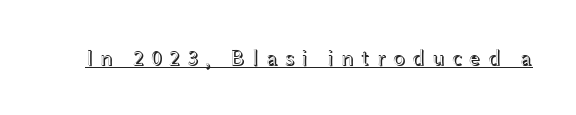
{"italic": "no", "underline": "yes", "letter_spacing": "wide", "letter_spacing_em": 0.28, "glyph_px": 23}
